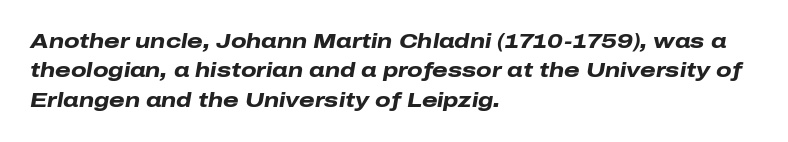
{"italic": "yes", "lean": "right", "slant_degrees": 10, "bold": "yes", "underline": "no", "align": "left", "line_spacing": "normal", "line_spacing_ratio": 1.47, "letter_spacing": "normal", "letter_spacing_em": 0.0, "glyph_px": 20}
